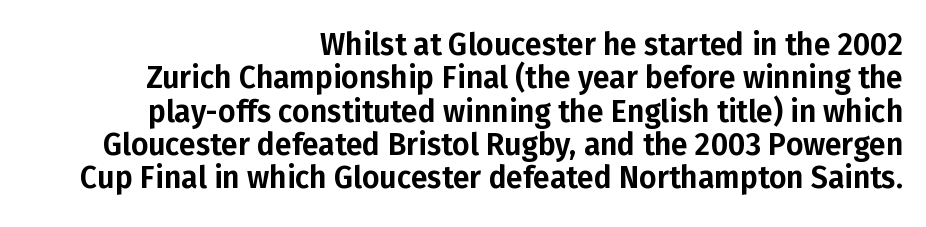
The image shows 30 px sans-serif type, upright; set right-aligned, tight line spacing (1.11x), normal letter spacing, not underlined; low stroke contrast and a medium x-height.
